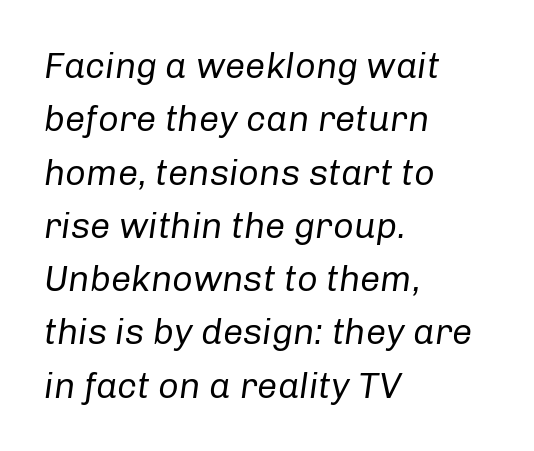
{"italic": "yes", "lean": "right", "slant_degrees": 8, "bold": "no", "weight": "regular", "width": "normal", "stroke_contrast": "low", "x_height": "medium", "monospaced": "no", "underline": "no", "align": "left", "line_spacing": "normal", "line_spacing_ratio": 1.48, "letter_spacing": "normal", "letter_spacing_em": 0.0, "glyph_px": 36}
